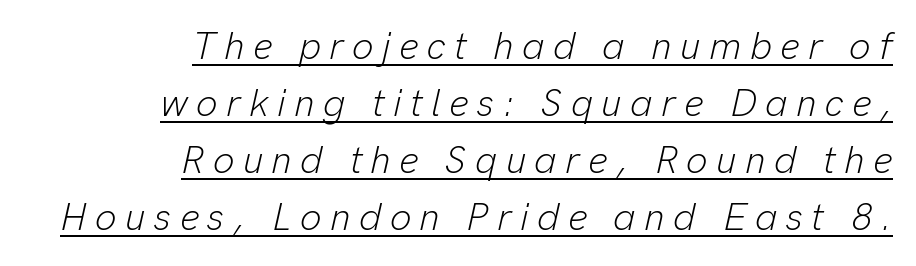
{"italic": "yes", "lean": "right", "slant_degrees": 13, "bold": "no", "weight": "light", "width": "normal", "stroke_contrast": "low", "x_height": "medium", "monospaced": "no", "underline": "yes", "align": "right", "line_spacing": "normal", "line_spacing_ratio": 1.5, "letter_spacing": "wide", "letter_spacing_em": 0.22, "glyph_px": 38}
